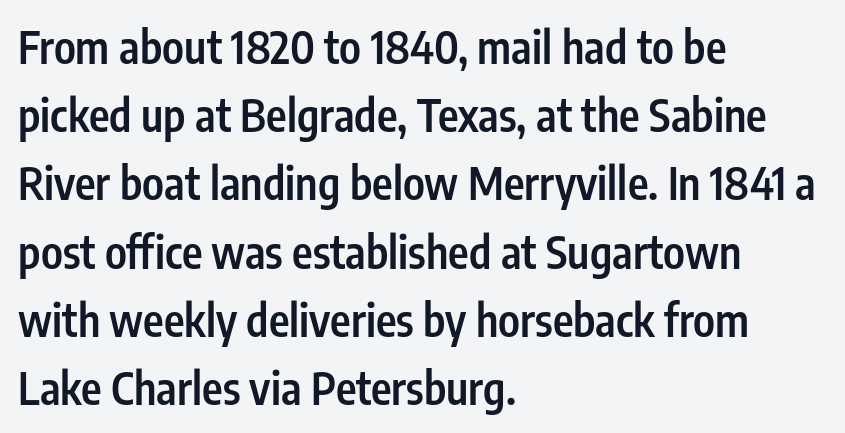
A typesetter would label this face a sans. A student would call this left alignment; a typographer would say flush left, rag right. Leading matches the norm, producing a regular column. The foot of each line stays bare and open.
